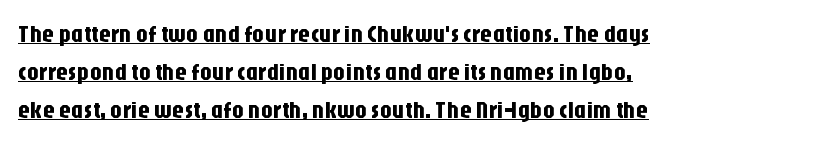
The image shows 24 px text type, upright; set left-aligned, normal line spacing (1.58x), normal letter spacing, underlined.
